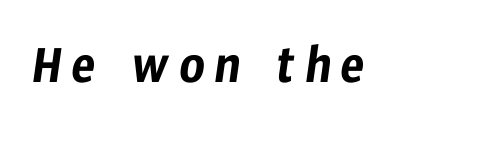
Q: Is the typeface a serif or a sans-serif typeface? A: Sans-serif.
Q: Is the text underlined? A: No.
Q: Width (condensed, normal, or wide)? A: Condensed.
Q: Stroke contrast? A: Low.
Q: x-height? A: Medium.
Q: Monospaced? A: No.
